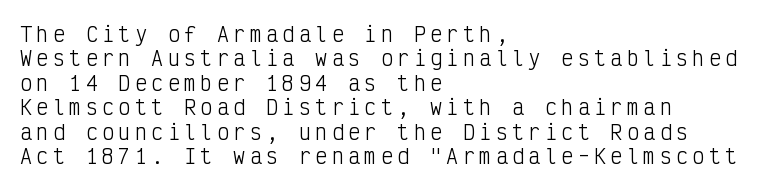
{"italic": "no", "bold": "no", "underline": "no", "align": "left", "line_spacing_ratio": 1.22, "letter_spacing": "wide", "letter_spacing_em": 0.22, "glyph_px": 20}
